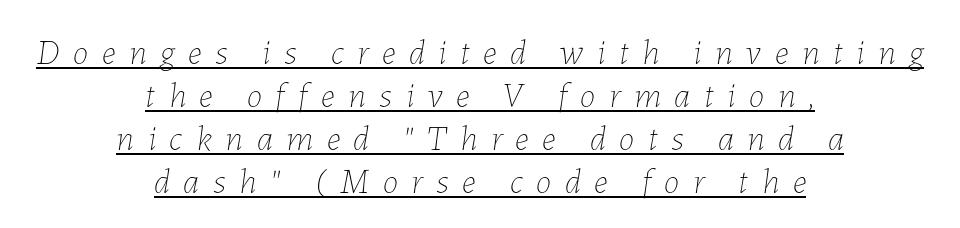
Q: Is the text bold? A: No.
Q: Is the text italic (slanted)? A: Yes, it leans right by about 7 degrees.
Q: Is the text underlined? A: Yes.
Q: How is the paragraph aligned? A: Centered.
Q: Is the spacing between letters normal or unusually wide? A: Unusually wide.
Q: Width (condensed, normal, or wide)? A: Normal.
Q: Stroke contrast? A: Low.
Q: x-height? A: Medium.
Q: Monospaced? A: No.
